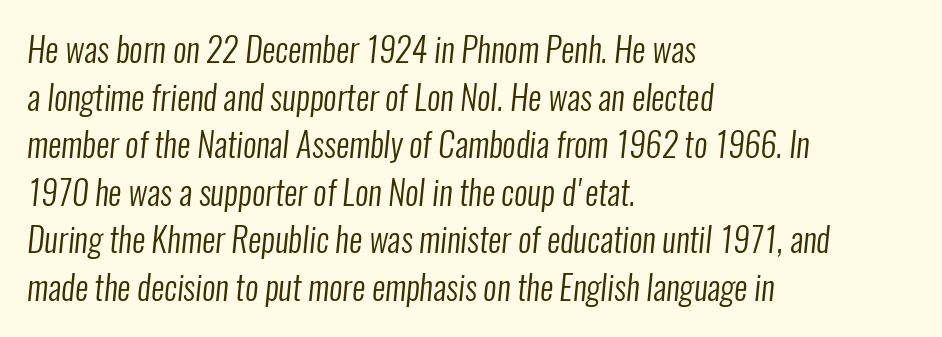
Bold? No — there's no thickening of the strokes. The gaps between neighbouring characters are ordinary and unremarkable. Short and long lines alike share a common starting point at left. Underline: absent. These lines are composed in type without serifs.
